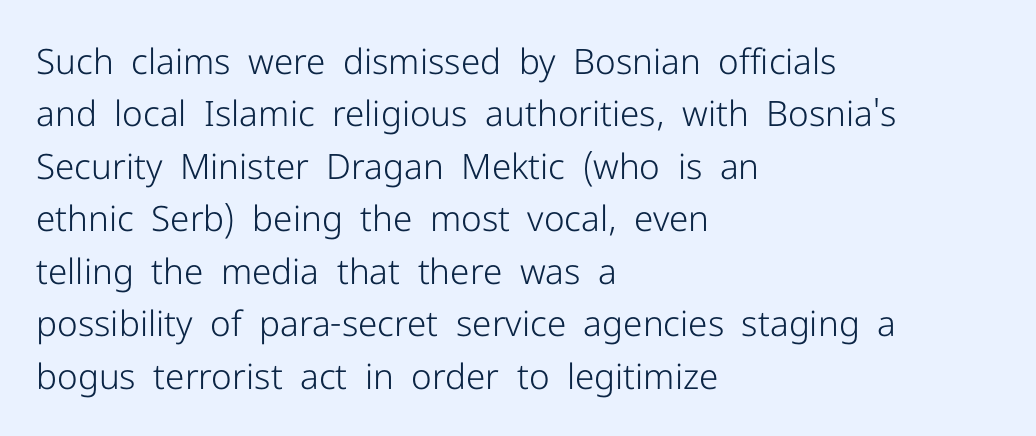
The image shows 35 px light sans-serif type, upright; set left-aligned, normal line spacing (1.5x), normal letter spacing, not underlined; low stroke contrast and a medium x-height.
